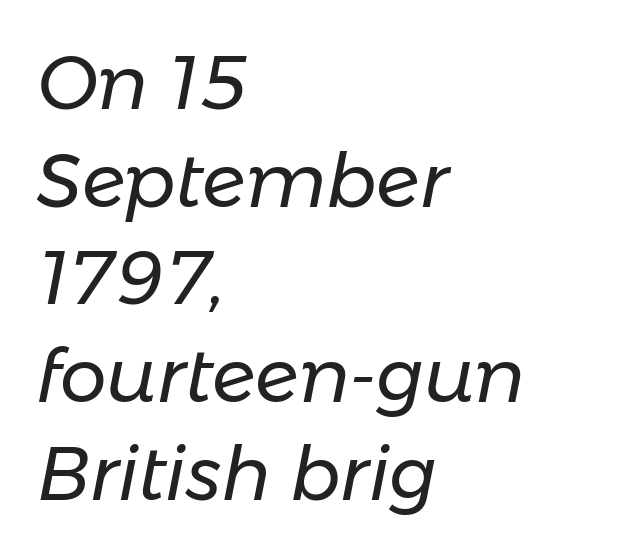
The image shows 74 px regular-weight type, italic (leaning right); set left-aligned, normal line spacing (1.32x), normal letter spacing, not underlined; low stroke contrast and a medium x-height.
